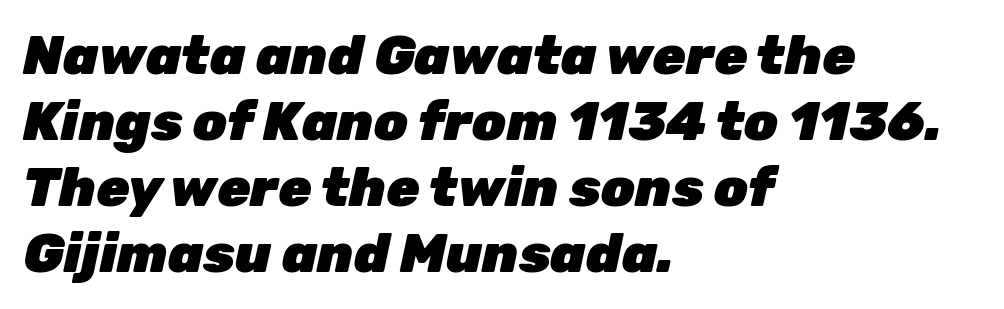
Character widths vary here, with narrow letters taking less room than wide ones. The string is rendered with underlining switched off. Default kerning and tracking; the words read as compact shapes. Rendered with sloped, italic letterforms. Horizontal alignment here is leftward, the default for most running prose.
